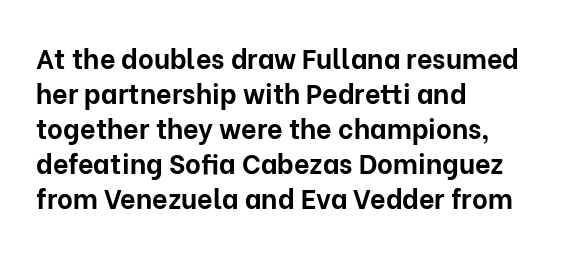
The image shows 27 px bold type, upright; set left-aligned, normal line spacing (1.3x), normal letter spacing, not underlined.
